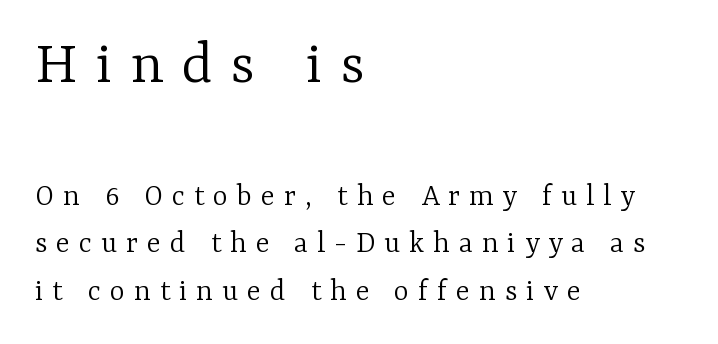
{"serif": "yes", "italic": "no", "bold": "no", "weight": "light", "width": "normal", "stroke_contrast": "low", "x_height": "medium", "monospaced": "no", "underline": "no", "align": "left", "line_spacing": "normal", "line_spacing_ratio": 1.48, "letter_spacing": "wide", "letter_spacing_em": 0.28, "larger_block": "first", "size_ratio": 2.0, "glyph_px": 64}
